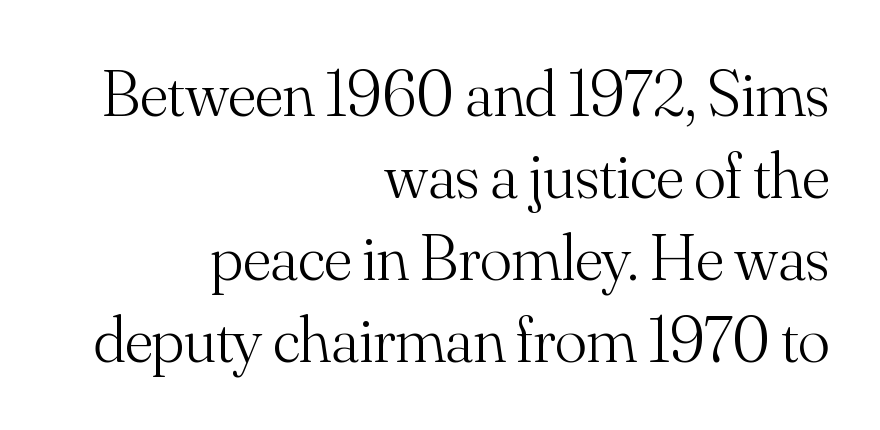
The typography opts for an upright posture over an oblique one. I'd call this a serif setting — the letters wear small feet. The specimen omits any rule beneath the text block's lines. The rendering keeps characters at their native spacing.
